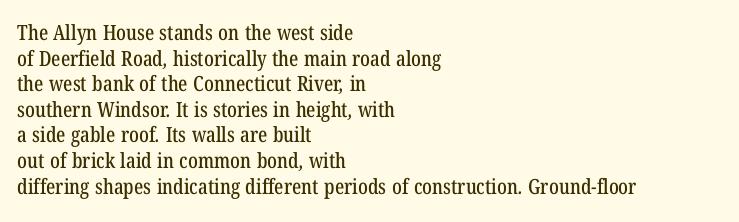
{"underline": "no", "align": "left", "line_spacing_ratio": 1.22, "letter_spacing": "normal", "letter_spacing_em": 0.0, "glyph_px": 21}
